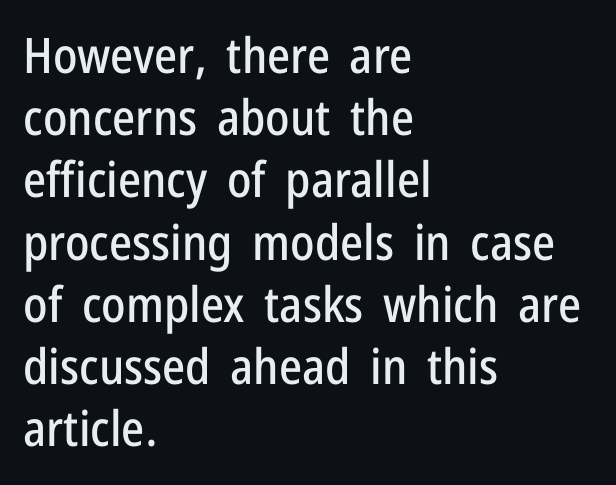
The image shows 49 px condensed sans-serif type, upright; set left-aligned, normal line spacing (1.27x), normal letter spacing, not underlined; low stroke contrast and a medium x-height.
